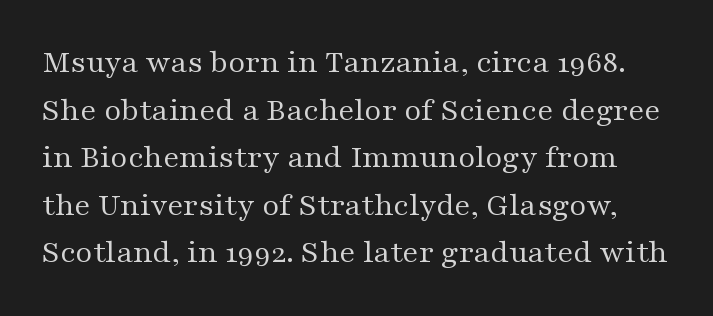
Regarding serifs, this sample has them. The rendering keeps characters at their native spacing. Compared with typical paragraphs, the rows here are spaced about the same. In terms of posture, this sample is upright. Decoration check: the copy has no underline.
